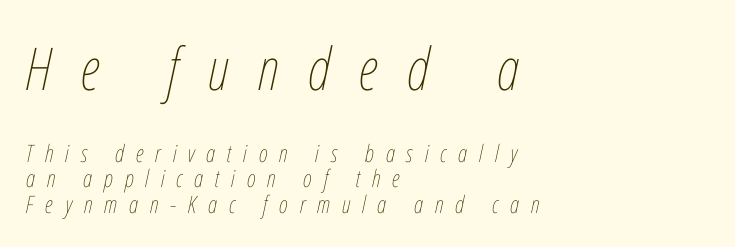
A typesetter would call this proportional, since set widths differ per character. The cut favours lightness, reaching ordinary text weight at its darkest. Emphasis-style slanted type is in use. Two sizes are in play, and the larger belongs to the first block. Caption: multi-line text, flush left, ragged right.
